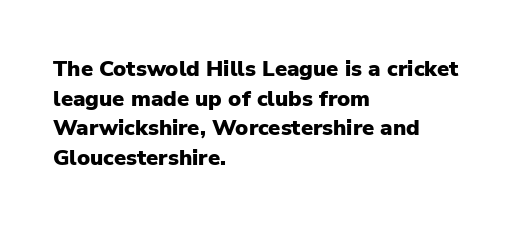
The image shows 22 px bold type, upright; set left-aligned, normal line spacing (1.35x), normal letter spacing, not underlined.
